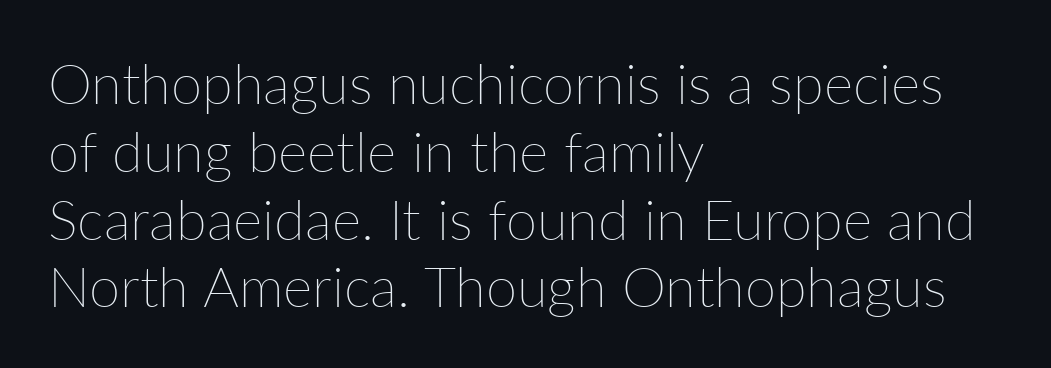
Q: Is the text bold? A: No.
Q: Is the text italic (slanted)? A: No, it is upright.
Q: Is the text underlined? A: No.
Q: How is the paragraph aligned? A: Left-aligned.
Q: Is the spacing between letters normal or unusually wide? A: Normal.
Q: Width (condensed, normal, or wide)? A: Normal.
Q: Stroke contrast? A: Low.
Q: x-height? A: Medium.
Q: Monospaced? A: No.
